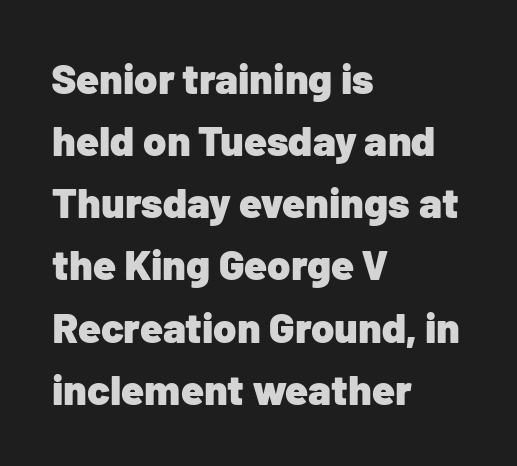
{"serif": "no", "italic": "no", "bold": "yes", "weight": "heavy", "width": "normal", "stroke_contrast": "low", "x_height": "medium", "monospaced": "no", "underline": "no", "align": "left", "line_spacing": "normal", "line_spacing_ratio": 1.48, "letter_spacing": "normal", "letter_spacing_em": 0.0, "glyph_px": 42}
